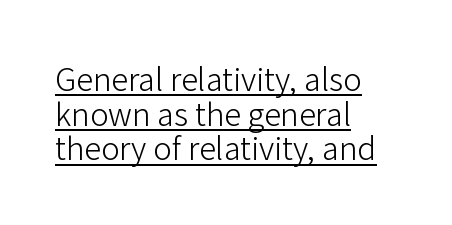
Q: Is the text bold? A: No.
Q: Is the text italic (slanted)? A: No, it is upright.
Q: Is the typeface a serif or a sans-serif typeface? A: Sans-serif.
Q: Is the text underlined? A: Yes.
Q: How is the paragraph aligned? A: Left-aligned.
Q: Is the spacing between letters normal or unusually wide? A: Normal.
Q: Is the spacing between lines tight, normal or loose? A: Tight.
Q: Width (condensed, normal, or wide)? A: Normal.
Q: Stroke contrast? A: Low.
Q: x-height? A: Medium.
Q: Monospaced? A: No.
